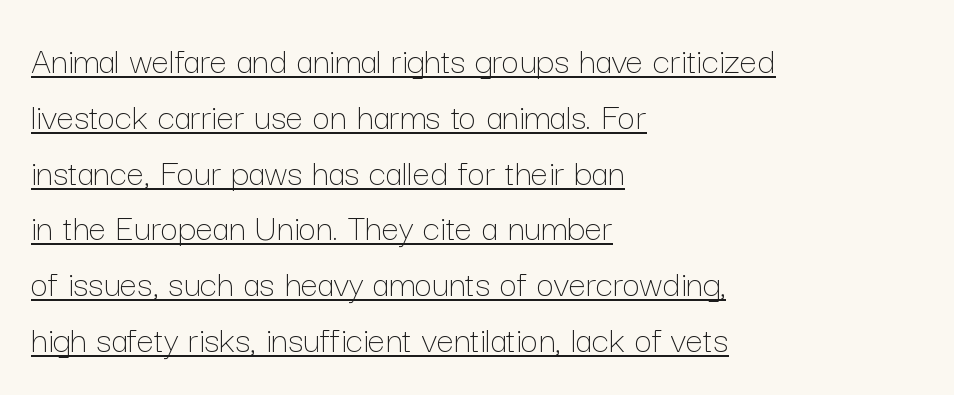
The image shows 39 px thin type, upright; set left-aligned, normal line spacing (1.43x), normal letter spacing, underlined; low stroke contrast and a medium x-height.
